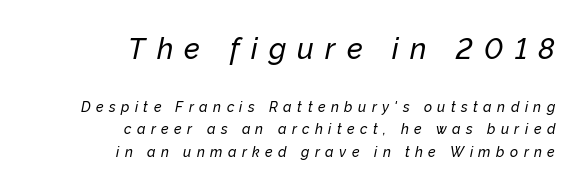
Compared with typical body copy, the letter spacing here is much looser. The rag falls on the left side of this text block. Block one is the big one; block two sits smaller underneath. Notice how the stems are inclined rather than vertical — that's the hallmark of italics.
